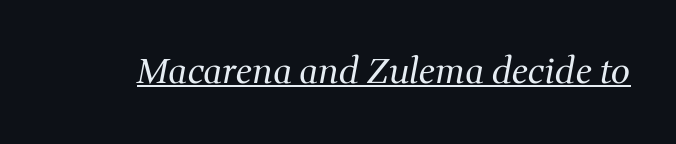
{"serif": "yes", "italic": "yes", "lean": "right", "slant_degrees": 11, "bold": "no", "weight": "regular", "width": "normal", "stroke_contrast": "medium", "x_height": "medium", "monospaced": "no", "underline": "yes", "letter_spacing": "normal", "letter_spacing_em": 0.0, "glyph_px": 34}
